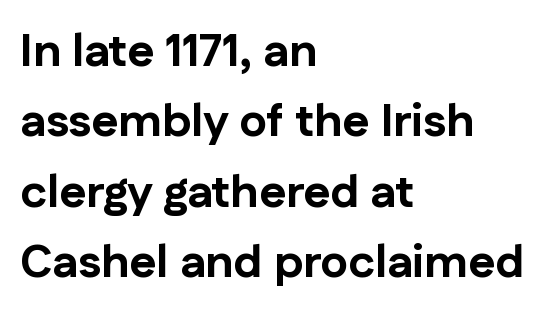
Q: Is the text bold? A: Yes.
Q: Is the text italic (slanted)? A: No, it is upright.
Q: Is the typeface a serif or a sans-serif typeface? A: Sans-serif.
Q: Is the text underlined? A: No.
Q: How is the paragraph aligned? A: Left-aligned.
Q: Is the spacing between letters normal or unusually wide? A: Normal.
Q: Is the spacing between lines tight, normal or loose? A: Normal.
Q: Width (condensed, normal, or wide)? A: Normal.
Q: Stroke contrast? A: Low.
Q: x-height? A: Medium.
Q: Monospaced? A: No.
